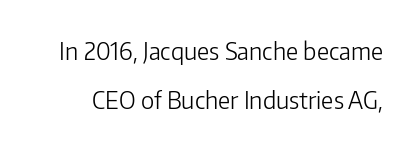
The image shows 24 px text type, upright; set loose line spacing (2.05x), normal letter spacing, not underlined.
